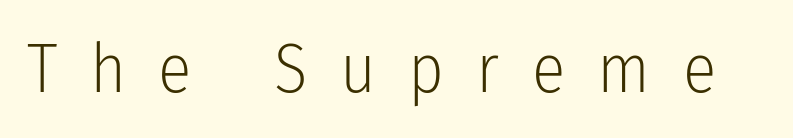
The letters advance in unequal steps, a hallmark of proportional type. Unmarked baselines from the first word to the last. Loose tracking; the words dissolve into strings of separated letters. Classification — sans serif.
